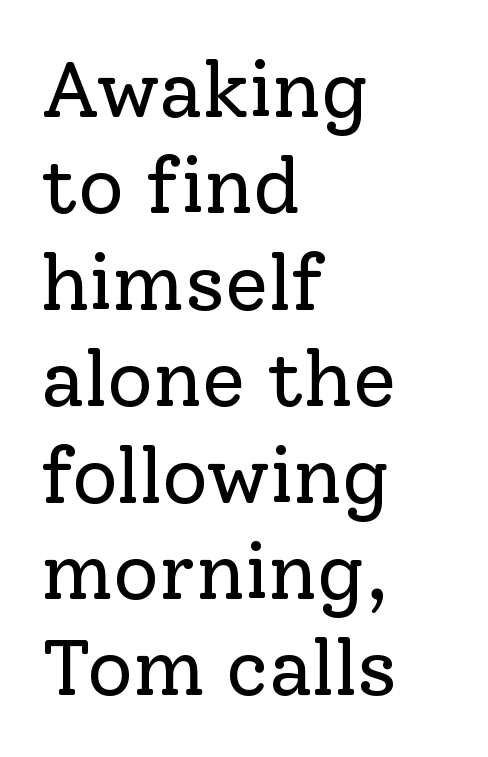
Q: Is the text bold? A: No.
Q: Is the text italic (slanted)? A: No, it is upright.
Q: Is the typeface a serif or a sans-serif typeface? A: Serif.
Q: Is the text underlined? A: No.
Q: How is the paragraph aligned? A: Left-aligned.
Q: Is the spacing between letters normal or unusually wide? A: Normal.
Q: Width (condensed, normal, or wide)? A: Normal.
Q: Stroke contrast? A: Low.
Q: x-height? A: Medium.
Q: Monospaced? A: No.
